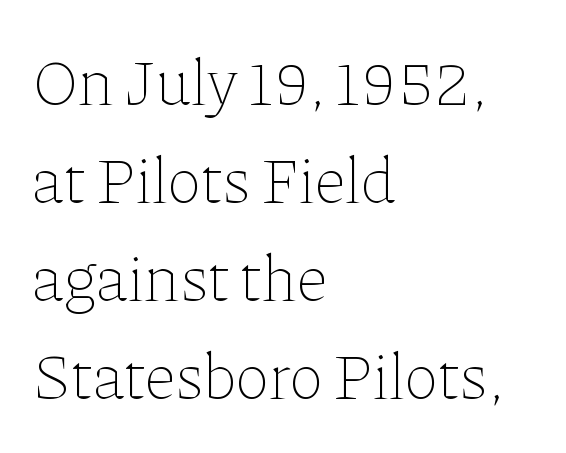
{"italic": "no", "bold": "no", "weight": "thin", "width": "normal", "stroke_contrast": "low", "x_height": "medium", "monospaced": "no", "underline": "no", "align": "left", "line_spacing": "normal", "line_spacing_ratio": 1.51, "letter_spacing": "normal", "letter_spacing_em": 0.0, "glyph_px": 65}
